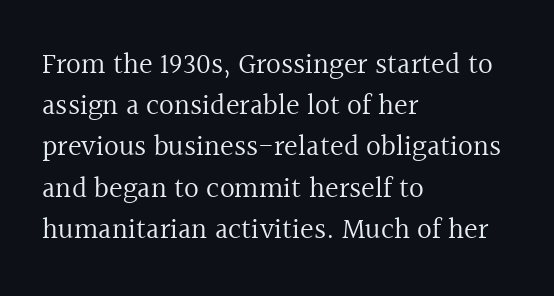
The image shows 29 px regular-weight serif type, upright; set left-aligned, normal line spacing (1.42x), normal letter spacing, not underlined; a medium x-height.
